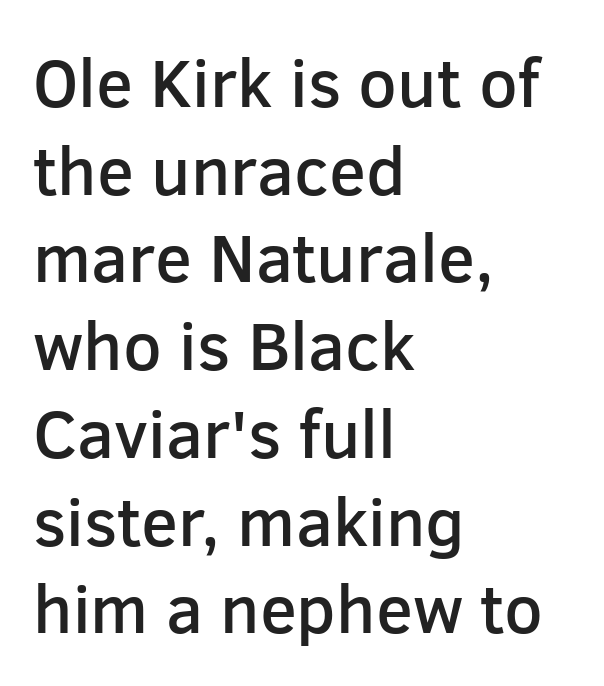
Q: Is the text bold? A: Semi-bold.
Q: Is the text italic (slanted)? A: No, it is upright.
Q: Is the typeface a serif or a sans-serif typeface? A: Sans-serif.
Q: Is the text underlined? A: No.
Q: How is the paragraph aligned? A: Left-aligned.
Q: Is the spacing between letters normal or unusually wide? A: Normal.
Q: Is the spacing between lines tight, normal or loose? A: Normal.
Q: Width (condensed, normal, or wide)? A: Normal.
Q: Stroke contrast? A: Low.
Q: x-height? A: Medium.
Q: Monospaced? A: No.
